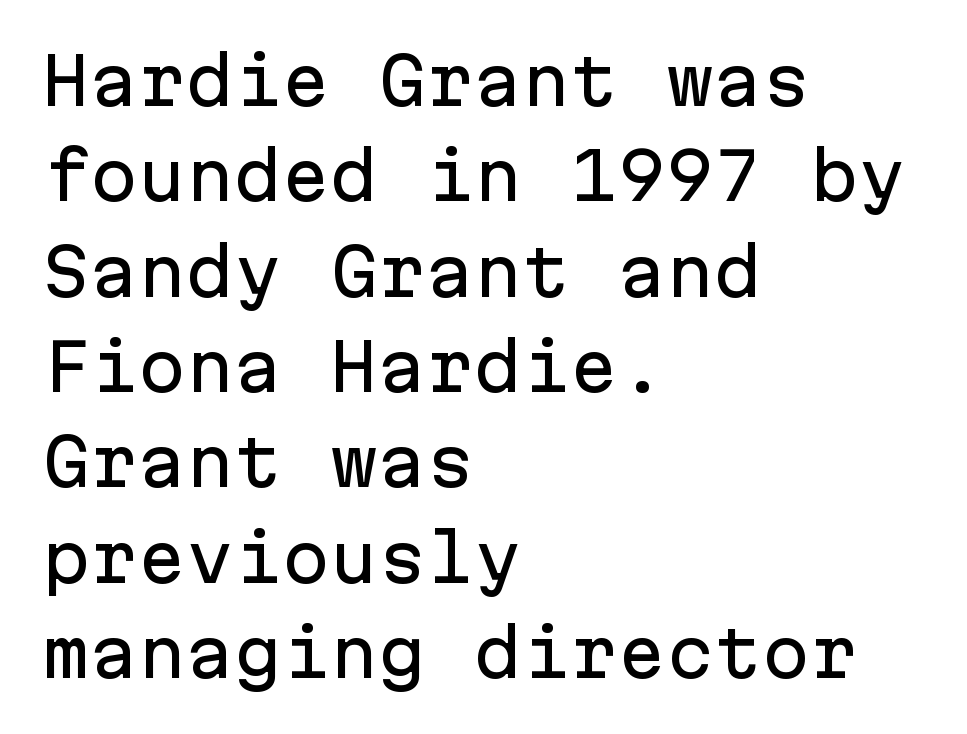
Q: Is the text italic (slanted)? A: No, it is upright.
Q: Is the typeface a serif or a sans-serif typeface? A: Sans-serif.
Q: Is the text underlined? A: No.
Q: How is the paragraph aligned? A: Left-aligned.
Q: Is the spacing between letters normal or unusually wide? A: Normal.
Q: Is the spacing between lines tight, normal or loose? A: Normal.
Q: Width (condensed, normal, or wide)? A: Normal.
Q: Stroke contrast? A: Low.
Q: x-height? A: Medium.
Q: Monospaced? A: Yes.
